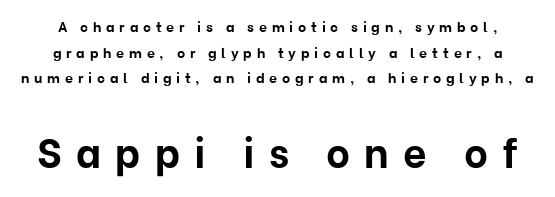
The image shows 41 px bold sans-serif type, upright; set line spacing 1.83x, unusually wide letter spacing (+0.34 em), not underlined; the second (bottom) block is 2.93x larger; low stroke contrast and a medium x-height.
